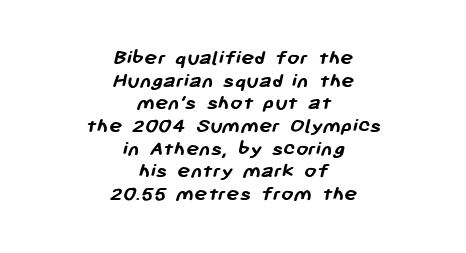
{"bold": "yes", "underline": "no", "align": "center", "line_spacing": "tight", "line_spacing_ratio": 1.03, "letter_spacing": "normal", "letter_spacing_em": 0.0, "glyph_px": 22}
